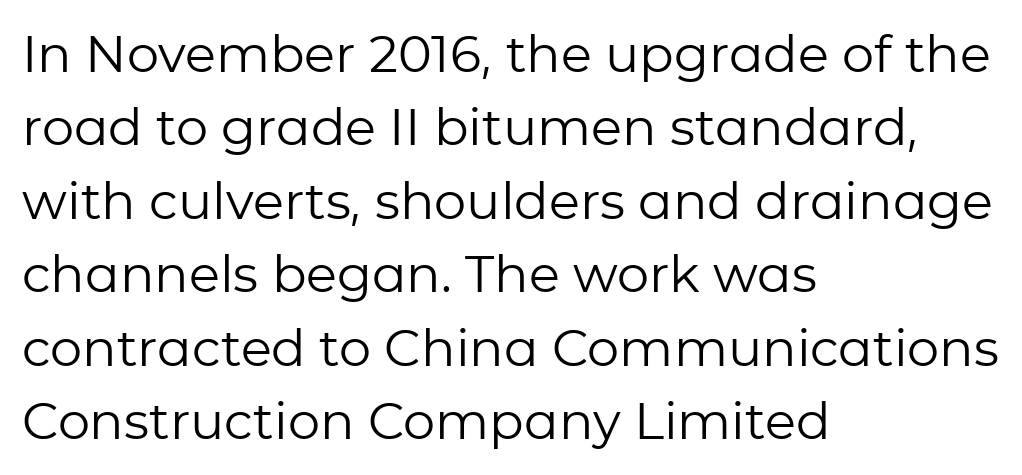
The image shows 51 px regular-weight sans-serif type, upright; set left-aligned, normal line spacing (1.44x), normal letter spacing, not underlined; low stroke contrast and a medium x-height.
